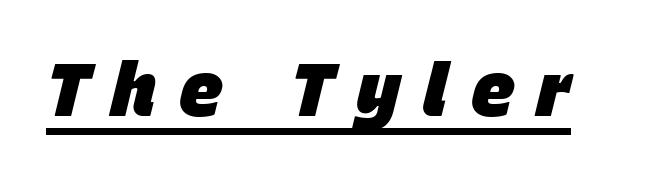
{"italic": "yes", "lean": "right", "slant_degrees": 15, "bold": "yes", "weight": "heavy", "width": "normal", "stroke_contrast": "low", "x_height": "large", "monospaced": "no", "underline": "yes", "letter_spacing": "wide", "letter_spacing_em": 0.31, "glyph_px": 73}
